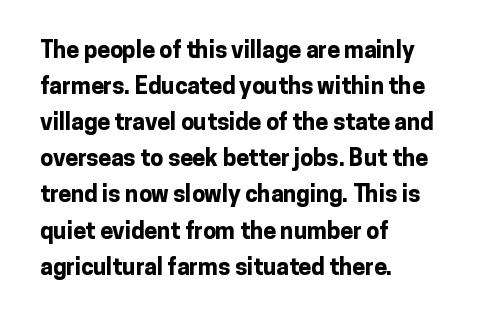
The image shows 23 px bold type, upright; set left-aligned, normal line spacing (1.57x), normal letter spacing, not underlined.
